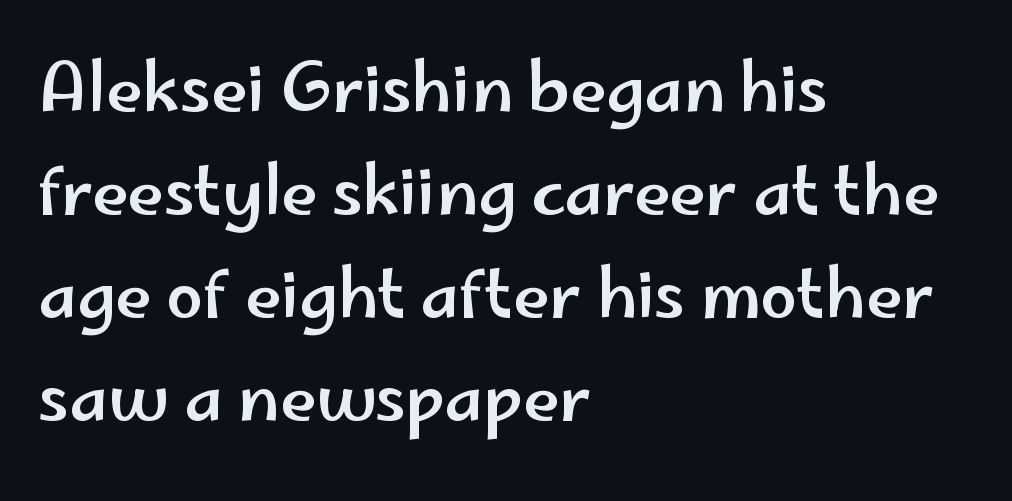
The image shows 66 px wide sans-serif type, upright; set left-aligned, normal line spacing (1.56x), normal letter spacing, not underlined; low stroke contrast and a small x-height.
